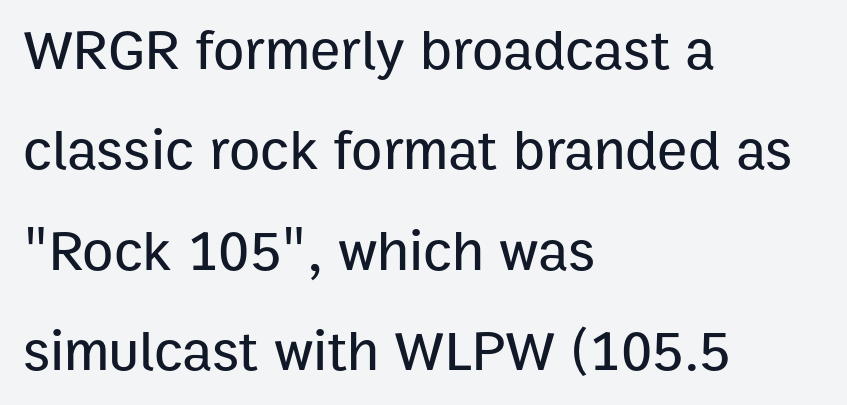
The image shows 57 px sans-serif type, upright; set left-aligned, line spacing 1.76x, normal letter spacing, not underlined; low stroke contrast and a medium x-height.
